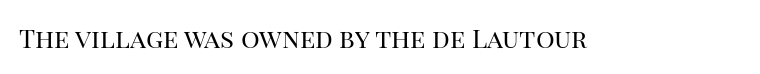
A roman cut, with each character standing at attention. Decoration check: the copy has no underline. The gaps between neighbouring characters are ordinary and unremarkable. Bold? No — there's no thickening of the strokes.
